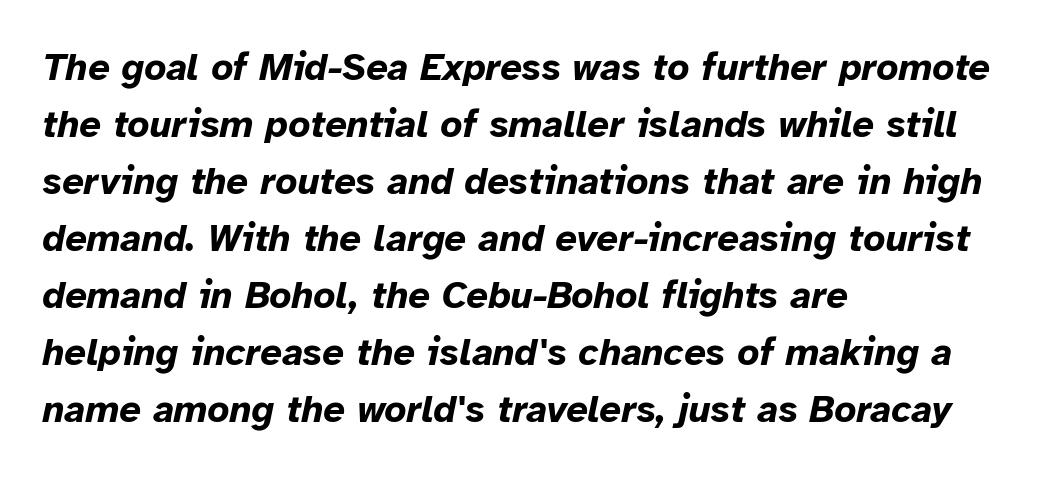
Q: Is the text bold? A: Yes.
Q: Is the text italic (slanted)? A: Yes, it leans right by about 12 degrees.
Q: Is the text underlined? A: No.
Q: How is the paragraph aligned? A: Left-aligned.
Q: Is the spacing between letters normal or unusually wide? A: Normal.
Q: Is the spacing between lines tight, normal or loose? A: Normal.
Q: Width (condensed, normal, or wide)? A: Normal.
Q: Stroke contrast? A: Low.
Q: x-height? A: Medium.
Q: Monospaced? A: No.
